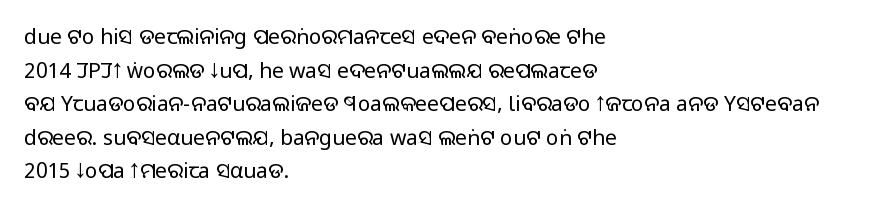
{"italic": "no", "bold": "no", "underline": "no", "align": "left", "line_spacing": "normal", "line_spacing_ratio": 1.6, "letter_spacing": "normal", "letter_spacing_em": 0.0, "glyph_px": 21}
